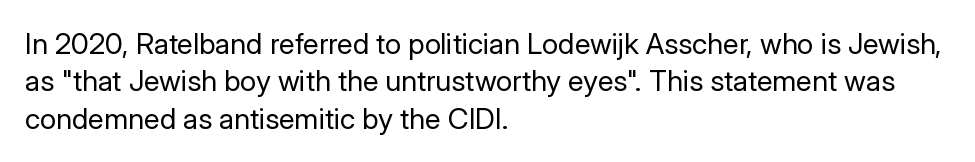
{"serif": "no", "italic": "no", "bold": "no", "weight": "regular", "width": "normal", "stroke_contrast": "low", "x_height": "medium", "monospaced": "no", "underline": "no", "align": "left", "line_spacing": "normal", "line_spacing_ratio": 1.29, "letter_spacing": "normal", "letter_spacing_em": 0.0, "glyph_px": 29}
